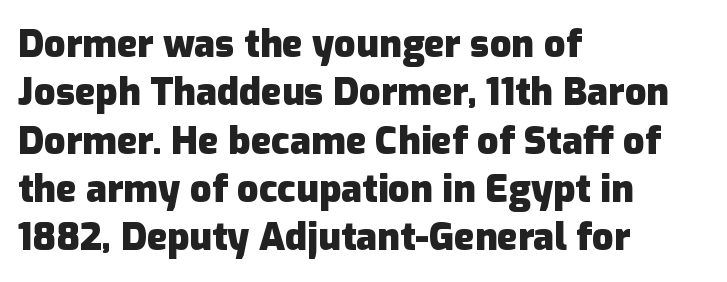
Q: Is the text bold? A: Yes.
Q: Is the text italic (slanted)? A: No, it is upright.
Q: Is the typeface a serif or a sans-serif typeface? A: Sans-serif.
Q: Is the text underlined? A: No.
Q: How is the paragraph aligned? A: Left-aligned.
Q: Is the spacing between letters normal or unusually wide? A: Normal.
Q: Is the spacing between lines tight, normal or loose? A: Normal.
Q: Width (condensed, normal, or wide)? A: Normal.
Q: Stroke contrast? A: Low.
Q: x-height? A: Medium.
Q: Monospaced? A: No.
